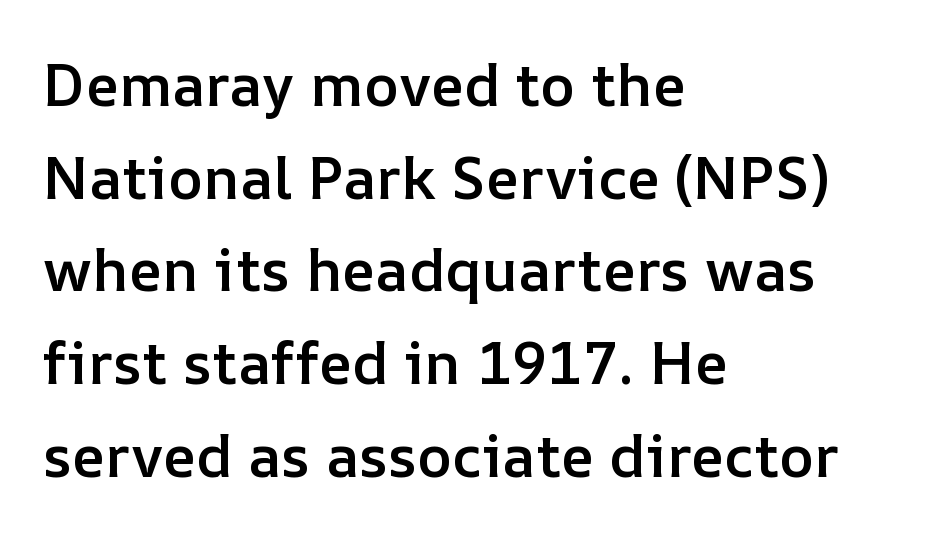
{"italic": "no", "bold": "semi", "weight": "semibold", "width": "normal", "stroke_contrast": "low", "x_height": "medium", "monospaced": "no", "underline": "no", "align": "left", "line_spacing": "normal", "line_spacing_ratio": 1.57, "letter_spacing": "normal", "letter_spacing_em": 0.0, "glyph_px": 59}
